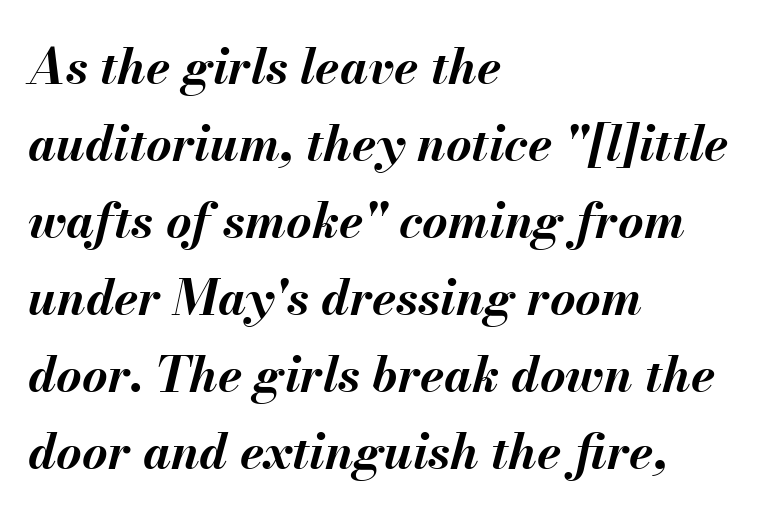
Varying glyph widths throughout — classic text-font behaviour. Students, this is bold: see how much ink each stroke carries. Layout note: lines flush left. The line-height multiplier appears to be the usual default. It's the slanting kind of type. You could call the tracking neutral — neither tight nor loose.
